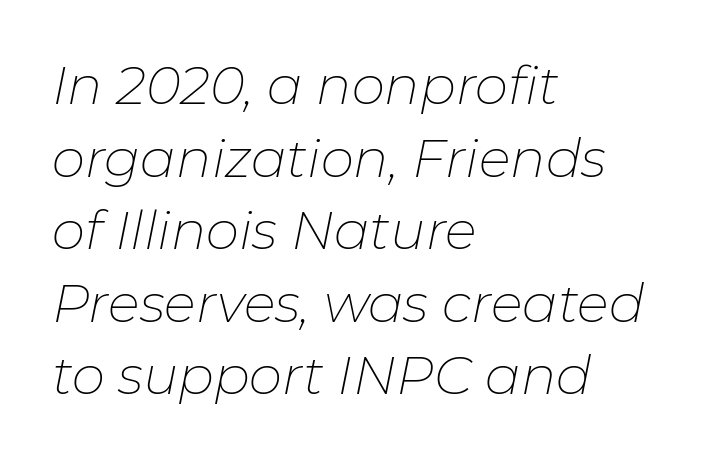
{"italic": "yes", "lean": "right", "slant_degrees": 11, "bold": "no", "weight": "thin", "width": "normal", "stroke_contrast": "low", "x_height": "medium", "monospaced": "no", "underline": "no", "align": "left", "line_spacing": "normal", "line_spacing_ratio": 1.37, "letter_spacing": "normal", "letter_spacing_em": 0.0, "glyph_px": 53}
